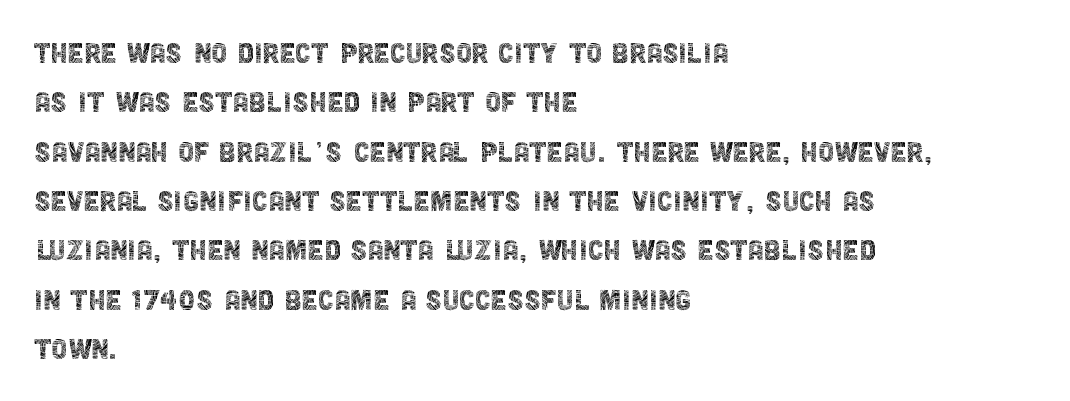
The image shows 36 px thin, condensed sans-serif type, upright; set left-aligned, normal line spacing (1.37x), normal letter spacing, not underlined; a large x-height.
